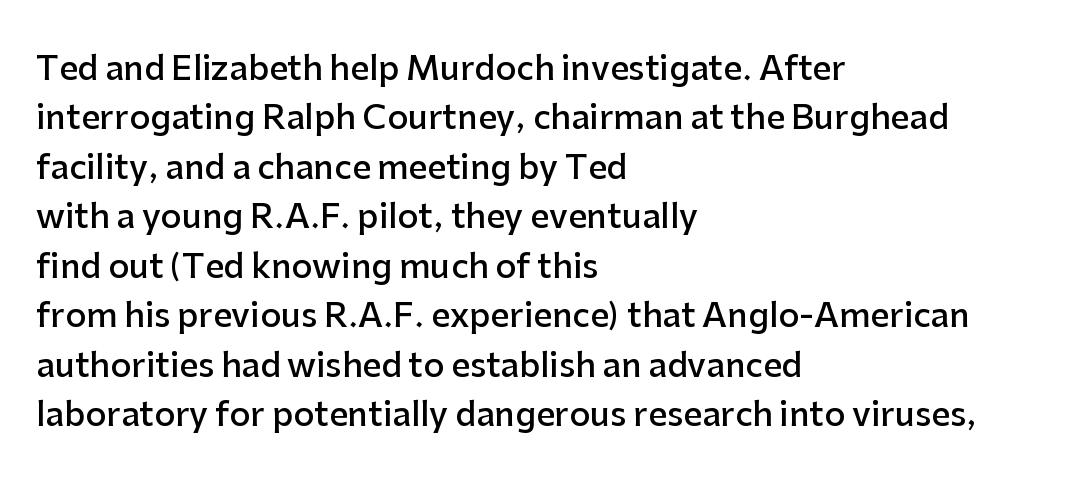
The image shows 33 px semibold sans-serif type, upright; set left-aligned, normal line spacing (1.5x), normal letter spacing, not underlined; low stroke contrast and a medium x-height.
